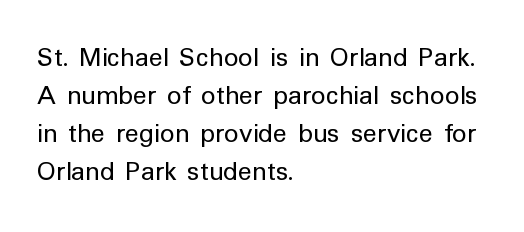
{"serif": "no", "italic": "no", "bold": "no", "weight": "regular", "width": "normal", "stroke_contrast": "low", "x_height": "medium", "monospaced": "no", "underline": "no", "align": "left", "line_spacing": "normal", "line_spacing_ratio": 1.31, "letter_spacing": "normal", "letter_spacing_em": 0.0, "glyph_px": 29}
